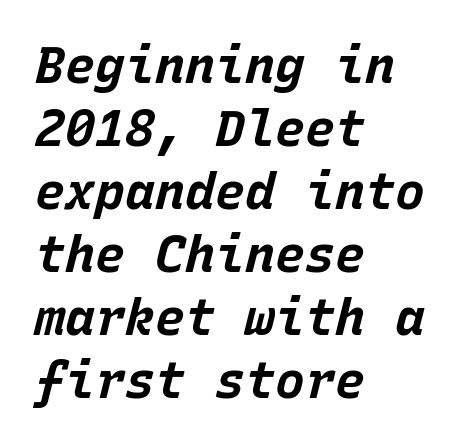
The image shows 50 px bold type, italic (leaning right), monospaced; set left-aligned, normal line spacing (1.26x), normal letter spacing, not underlined; low stroke contrast and a large x-height.
